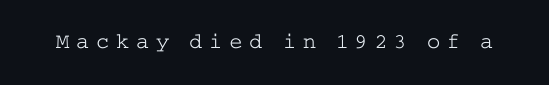
The image shows 22 px text type, upright; set unusually wide letter spacing (+0.31 em), not underlined.
